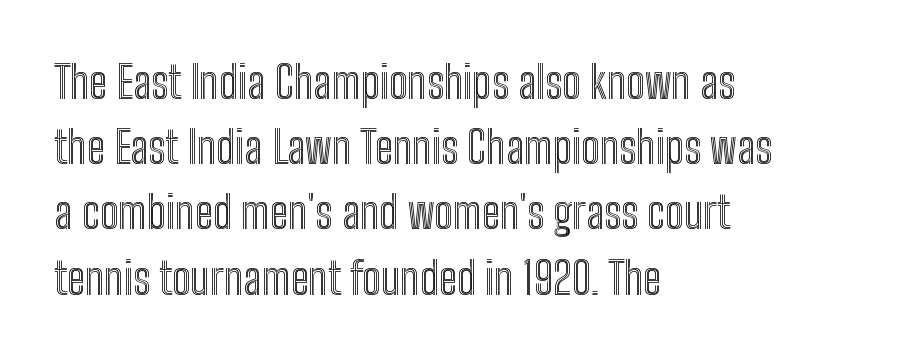
Does the leading feel generous? No, just average. Compared with a centered layout, this one pins lines to the left instead. Check under the words: just untouched page. Note the varied advance widths — an 'i' is clearly narrower than an 'm'.
